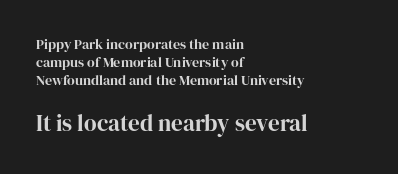
The leading is moderate, giving the passage an even texture. The letters stand upright; this is a roman face. Here the glyphs are tracked normally, forming tight word shapes. Top chunk: small. Bottom chunk: large. Teacher's note: observe the even left margin — that is flush-left alignment. A bare baseline throughout the passage.
